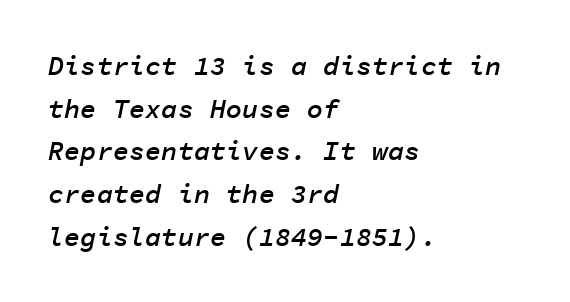
{"italic": "yes", "lean": "right", "slant_degrees": 11, "bold": "semi", "underline": "no", "align": "left", "line_spacing": "normal", "line_spacing_ratio": 1.58, "letter_spacing": "normal", "letter_spacing_em": 0.0, "glyph_px": 27}
